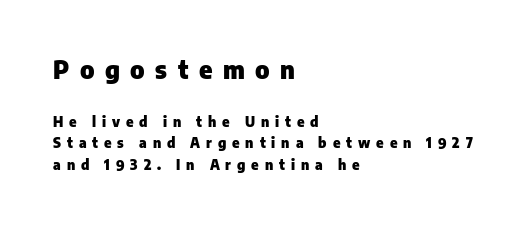
{"italic": "no", "bold": "yes", "underline": "no", "align": "left", "line_spacing": "normal", "line_spacing_ratio": 1.55, "letter_spacing": "wide", "letter_spacing_em": 0.42, "larger_block": "first", "size_ratio": 1.79, "glyph_px": 25}
